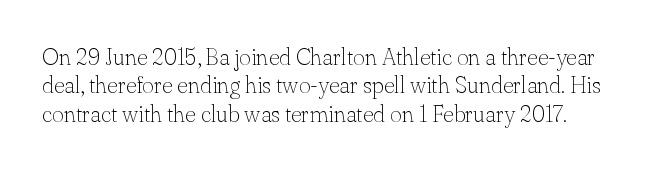
{"italic": "no", "bold": "no", "underline": "no", "line_spacing_ratio": 1.23, "letter_spacing": "normal", "letter_spacing_em": 0.0, "glyph_px": 23}
